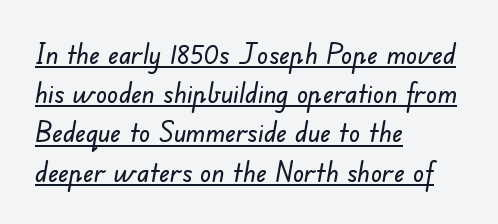
{"serif": "no", "width": "normal", "stroke_contrast": "low", "x_height": "small", "monospaced": "no", "underline": "yes", "align": "left", "line_spacing": "normal", "line_spacing_ratio": 1.4, "letter_spacing": "normal", "letter_spacing_em": 0.0, "glyph_px": 28}
